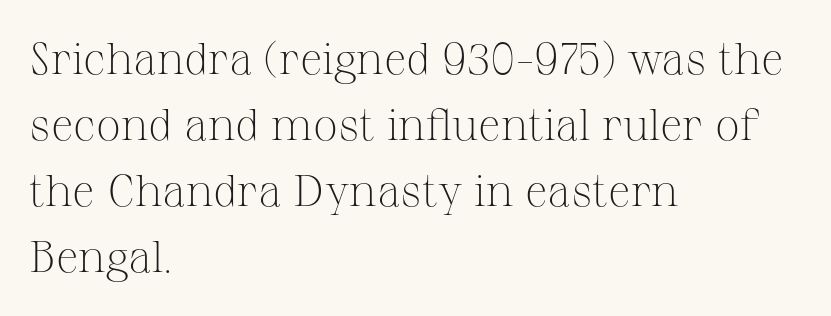
The image shows 44 px light serif type, upright; set left-aligned, normal line spacing (1.5x), normal letter spacing, not underlined; medium stroke contrast and a medium x-height.
